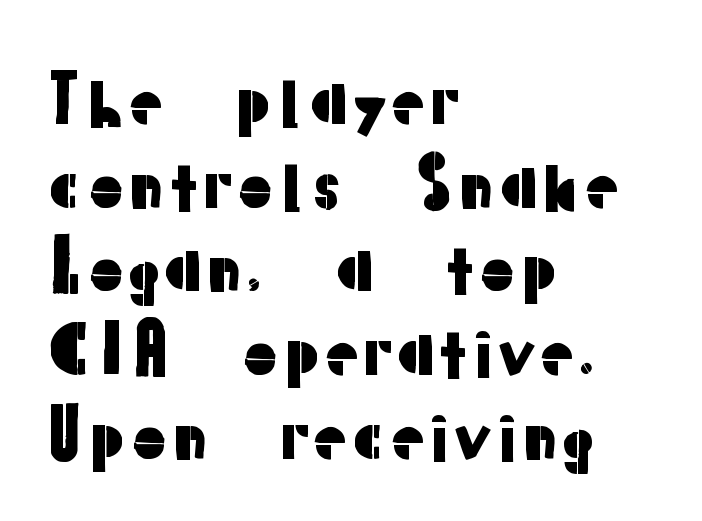
The image shows 67 px sans-serif type, upright; set left-aligned, normal line spacing (1.25x), normal letter spacing, not underlined; low stroke contrast and a medium x-height.
